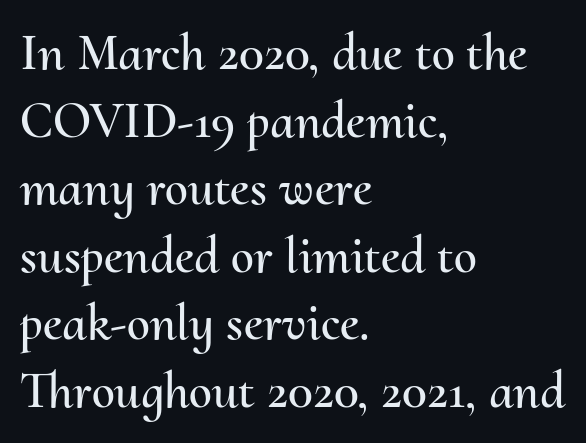
The ragged edge is on the right, which tells us the setting is flush left. The baseline area is clear. The line-height multiplier appears to be the usual default. Quick note: not italic, upright. Default kerning and tracking; the words read as compact shapes.
